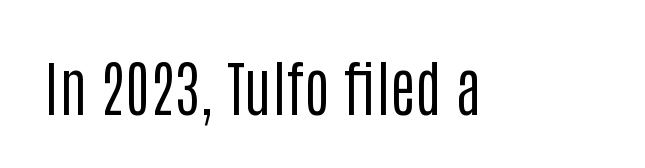
Q: Is the text bold? A: No.
Q: Is the text italic (slanted)? A: No, it is upright.
Q: Is the typeface a serif or a sans-serif typeface? A: Sans-serif.
Q: Is the text underlined? A: No.
Q: Is the spacing between letters normal or unusually wide? A: Normal.
Q: Width (condensed, normal, or wide)? A: Condensed.
Q: Stroke contrast? A: Low.
Q: x-height? A: Large.
Q: Monospaced? A: No.
